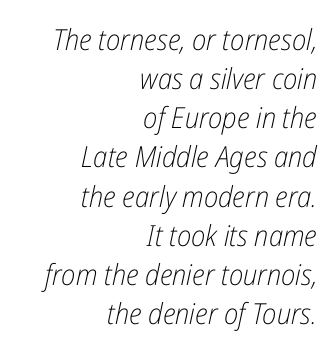
{"italic": "yes", "lean": "right", "slant_degrees": 12, "bold": "no", "weight": "light", "width": "condensed", "stroke_contrast": "low", "x_height": "medium", "monospaced": "no", "underline": "no", "align": "right", "line_spacing": "normal", "line_spacing_ratio": 1.35, "letter_spacing": "normal", "letter_spacing_em": 0.0, "glyph_px": 29}
